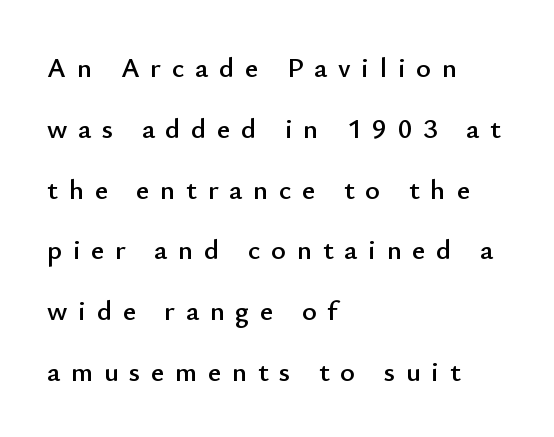
Note the varied advance widths — an 'i' is clearly narrower than an 'm'. A bare baseline throughout the passage. Is there much room between lines? Yes — plenty of vertical air separates them. This is roman type, the default non-slanted kind.
